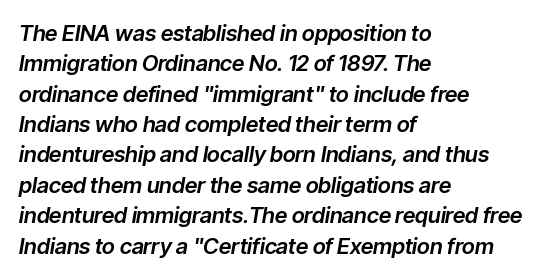
{"italic": "yes", "lean": "right", "slant_degrees": 9, "underline": "no", "align": "left", "line_spacing": "normal", "line_spacing_ratio": 1.38, "letter_spacing": "normal", "letter_spacing_em": 0.0, "glyph_px": 22}
